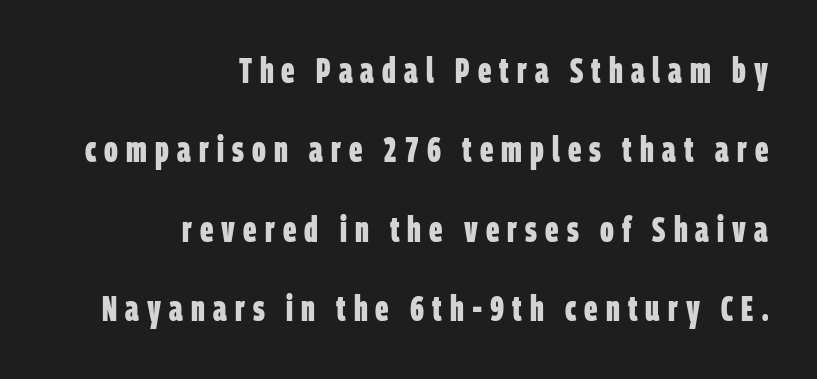
Each letter's strokes conclude bluntly, with no projecting serifs. The sample has been set heavy, in full bold. The area under the type is left untouched. The rendering anchors every line to the right-hand side. The passage shown is typed in a proportional face where columns would drift. Regarding leading, the lines here are spaced well apart.
